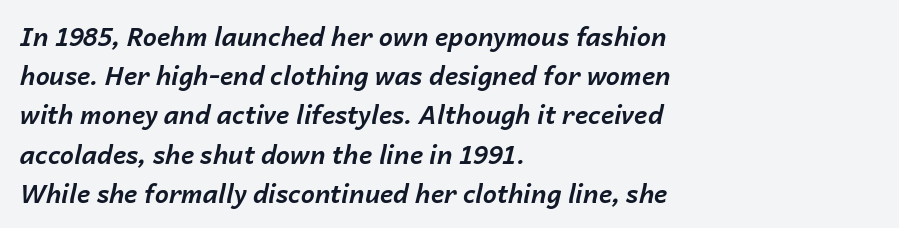
The image shows 25 px bold type, italic (leaning right); set left-aligned, normal line spacing (1.57x), normal letter spacing, not underlined.
